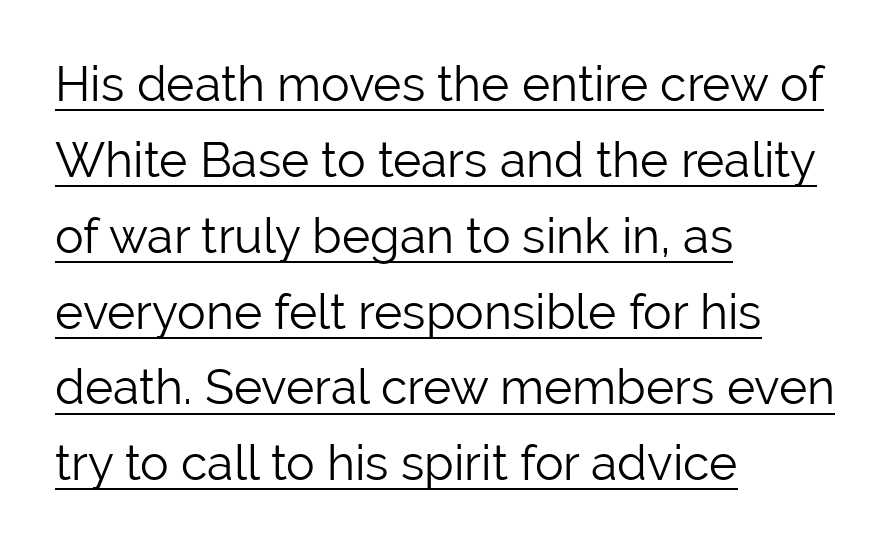
In CSS terms this would be text-align: left. Weight class: somewhere from thin through regular. The words here are underlined. Proportional: the letters do not fall into vertical columns. Rows of type keep a routine distance in the vertical direction. A typesetter would mark this as roman, not italic.
